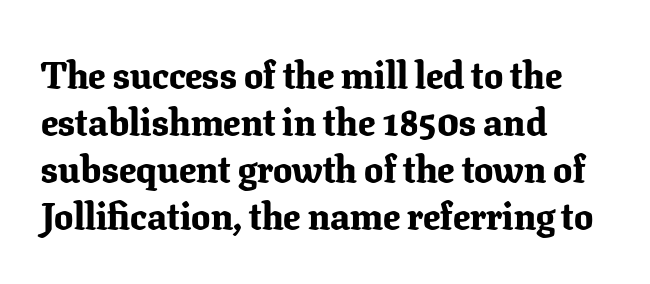
Q: Is the text bold? A: Yes.
Q: Is the text italic (slanted)? A: No, it is upright.
Q: Is the typeface a serif or a sans-serif typeface? A: Serif.
Q: Is the text underlined? A: No.
Q: How is the paragraph aligned? A: Left-aligned.
Q: Is the spacing between letters normal or unusually wide? A: Normal.
Q: Width (condensed, normal, or wide)? A: Normal.
Q: Stroke contrast? A: Low.
Q: x-height? A: Medium.
Q: Monospaced? A: No.
